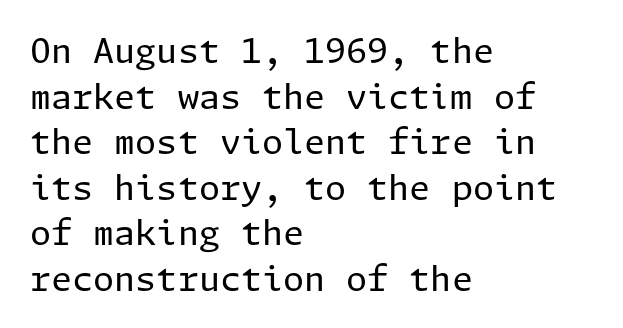
{"serif": "no", "italic": "no", "bold": "no", "weight": "regular", "width": "normal", "stroke_contrast": "low", "x_height": "medium", "underline": "no", "align": "left", "line_spacing": "normal", "line_spacing_ratio": 1.34, "letter_spacing": "normal", "letter_spacing_em": 0.0, "glyph_px": 34}
